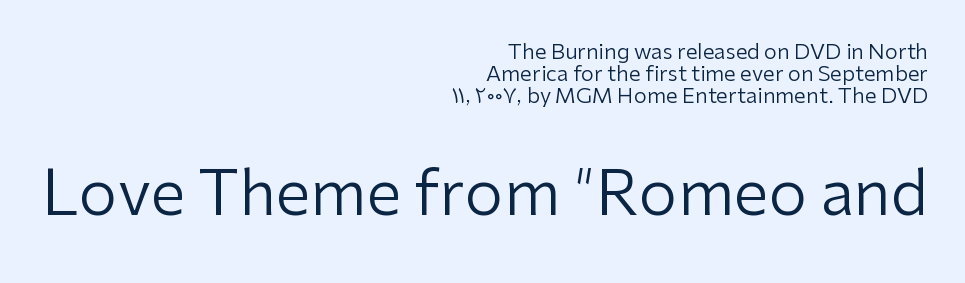
Of the two passages, the one underneath uses the larger point size. Plain, unruled lines of type. Here the designer chose a conventional face with non-uniform glyph widths. The rendering shows plain stroke endings on the letterforms — a sans-serif design. Whoever set this chose condensed vertical rhythm over breathing room. The gaps between neighbouring characters are ordinary and unremarkable.
